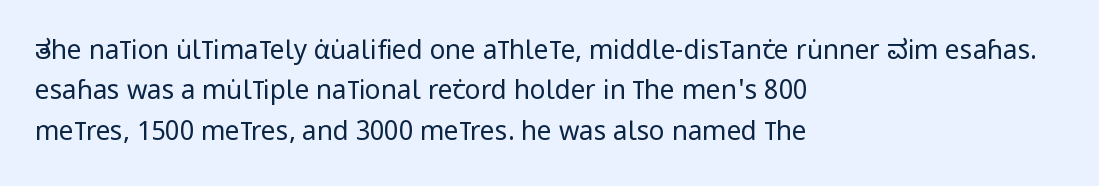
Q: Is the text bold? A: No.
Q: Is the text italic (slanted)? A: No, it is upright.
Q: Is the text underlined? A: No.
Q: How is the paragraph aligned? A: Left-aligned.
Q: Is the spacing between letters normal or unusually wide? A: Normal.
Q: Is the spacing between lines tight, normal or loose? A: Normal.
